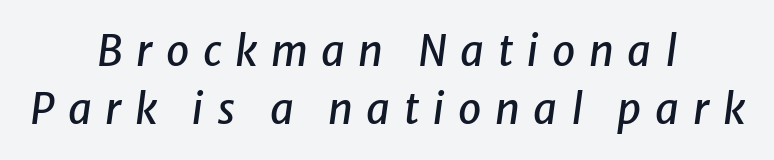
Underlining? Definitely not there. The rendering inserts visible extra space after every character. Would a proofreader flag this as italicized? Yes. Honestly, the row spacing looks completely unremarkable. Each letter keeps its own natural width here, so spacing adapts to shape.
